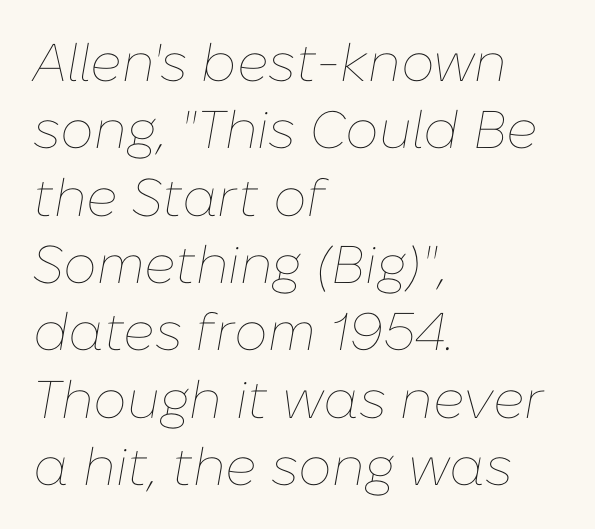
Q: Is the text bold? A: No.
Q: Is the text italic (slanted)? A: Yes, it leans right by about 10 degrees.
Q: Is the text underlined? A: No.
Q: How is the paragraph aligned? A: Left-aligned.
Q: Is the spacing between letters normal or unusually wide? A: Normal.
Q: Is the spacing between lines tight, normal or loose? A: Normal.
Q: Width (condensed, normal, or wide)? A: Normal.
Q: Stroke contrast? A: Low.
Q: x-height? A: Medium.
Q: Monospaced? A: No.
